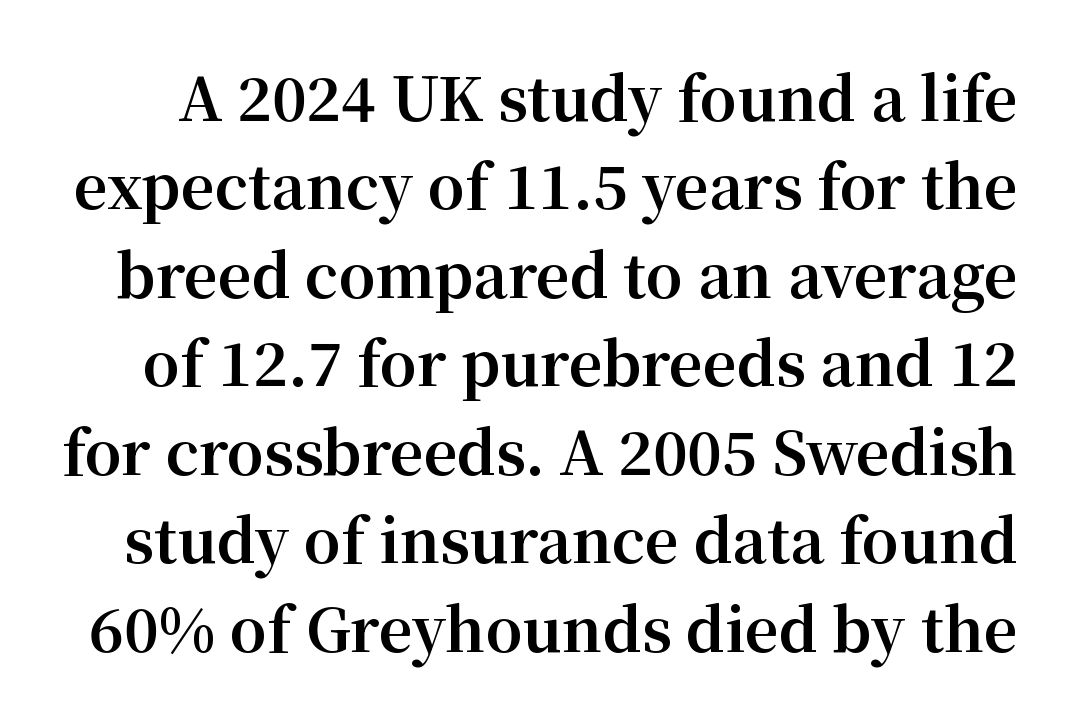
{"serif": "yes", "italic": "no", "bold": "yes", "weight": "bold", "width": "normal", "stroke_contrast": "medium", "x_height": "medium", "monospaced": "no", "underline": "no", "line_spacing": "normal", "line_spacing_ratio": 1.5, "letter_spacing": "normal", "letter_spacing_em": 0.0, "glyph_px": 59}
